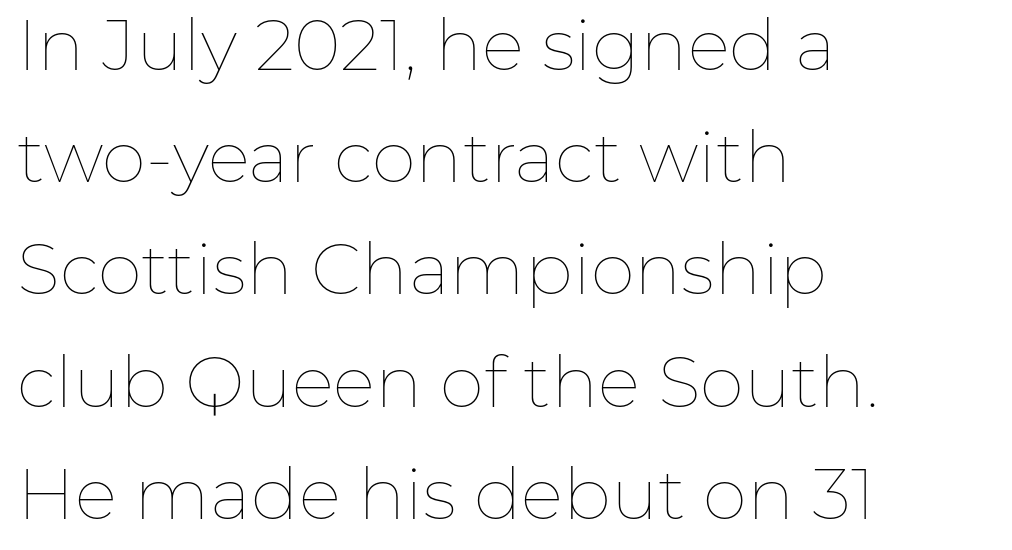
The image shows 71 px thin type, upright; set left-aligned, normal line spacing (1.58x), normal letter spacing, not underlined; low stroke contrast and a medium x-height.
